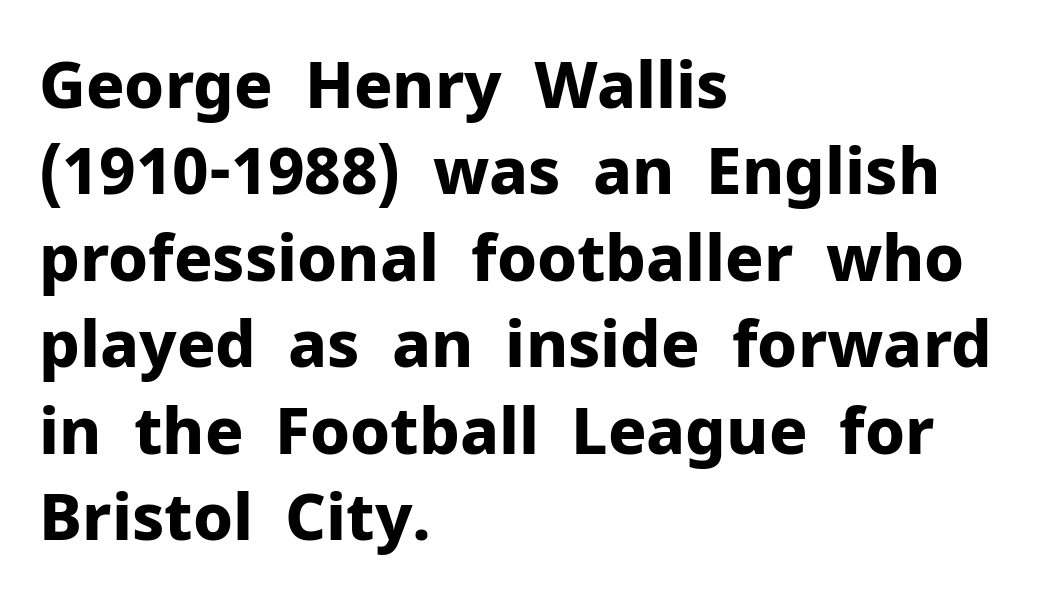
These lines were composed using upright roman letters. Caption: bold face, heavy strokes. Spacing between characters is what you'd get straight out of the box. Leading: standard. A clean baseline with only descenders dipping below it. No feet cap the strokes, marking this as sans-serif type.
